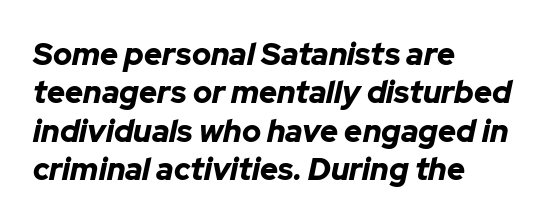
{"italic": "yes", "lean": "right", "slant_degrees": 12, "bold": "yes", "weight": "bold", "width": "normal", "stroke_contrast": "low", "x_height": "medium", "monospaced": "no", "underline": "no", "align": "left", "line_spacing_ratio": 1.24, "letter_spacing": "normal", "letter_spacing_em": 0.0, "glyph_px": 31}
